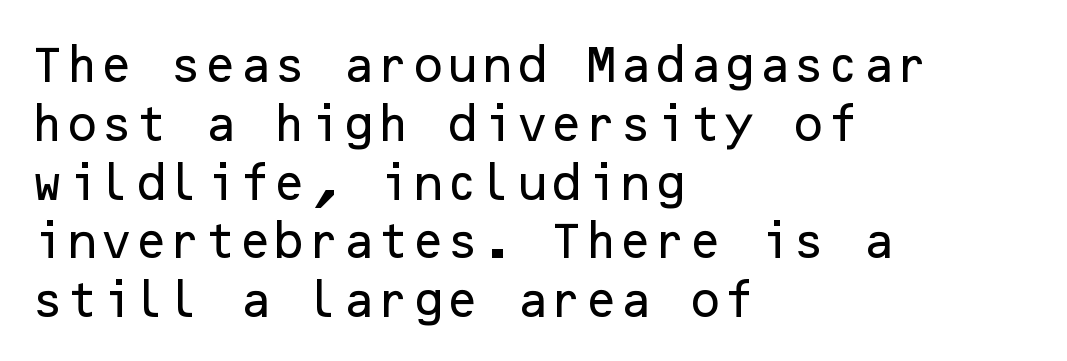
Q: Is the text italic (slanted)? A: No, it is upright.
Q: Is the typeface a serif or a sans-serif typeface? A: Sans-serif.
Q: Is the text underlined? A: No.
Q: How is the paragraph aligned? A: Left-aligned.
Q: Is the spacing between letters normal or unusually wide? A: Normal.
Q: Is the spacing between lines tight, normal or loose? A: Normal.
Q: Width (condensed, normal, or wide)? A: Normal.
Q: Stroke contrast? A: Low.
Q: x-height? A: Medium.
